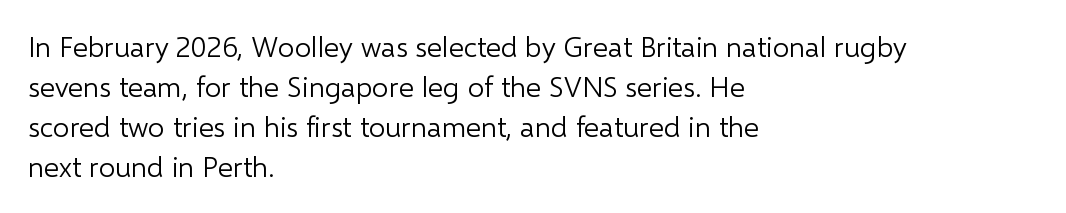
Q: Is the text bold? A: No.
Q: Is the text italic (slanted)? A: No, it is upright.
Q: Is the typeface a serif or a sans-serif typeface? A: Sans-serif.
Q: Is the text underlined? A: No.
Q: How is the paragraph aligned? A: Left-aligned.
Q: Is the spacing between letters normal or unusually wide? A: Normal.
Q: Is the spacing between lines tight, normal or loose? A: Normal.
Q: Width (condensed, normal, or wide)? A: Normal.
Q: Stroke contrast? A: Low.
Q: x-height? A: Medium.
Q: Monospaced? A: No.
